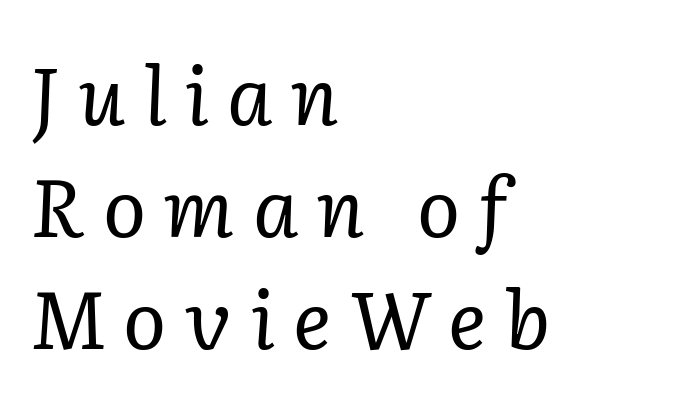
The strokes carry an ordinary text weight at most. Rendered with sloped, italic letterforms. The setting favours the left margin, as ordinary paragraphs usually do. Tracking value appears strongly positive — letters spread wide. No word sits above an underline.
